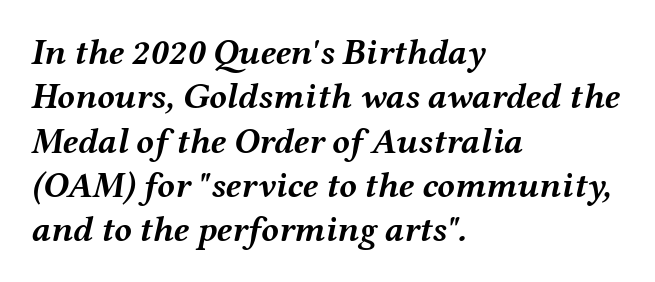
Q: Is the text bold? A: Yes.
Q: Is the text italic (slanted)? A: Yes, it leans right by about 12 degrees.
Q: Is the text underlined? A: No.
Q: How is the paragraph aligned? A: Left-aligned.
Q: Is the spacing between letters normal or unusually wide? A: Normal.
Q: Width (condensed, normal, or wide)? A: Wide.
Q: Stroke contrast? A: Medium.
Q: x-height? A: Medium.
Q: Monospaced? A: No.
